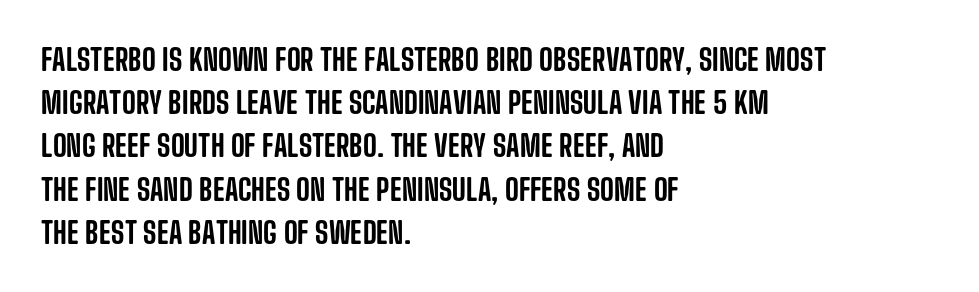
The image shows 30 px condensed sans-serif type, upright; set left-aligned, normal line spacing (1.44x), normal letter spacing, not underlined; low stroke contrast and a large x-height.
